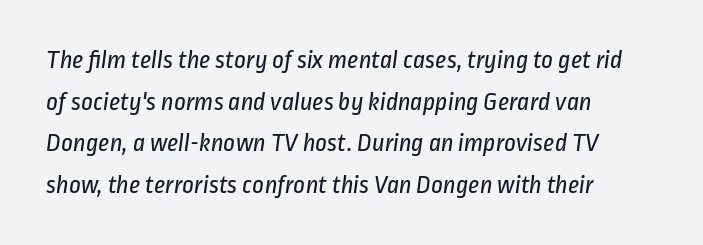
Type without underlining. Casual observation: everything's shoved over to the left. On a weight scale, this lands at 450 or below. These lines sit exactly where default settings would place them. The horizontal fit of the characters is conventional and even.
